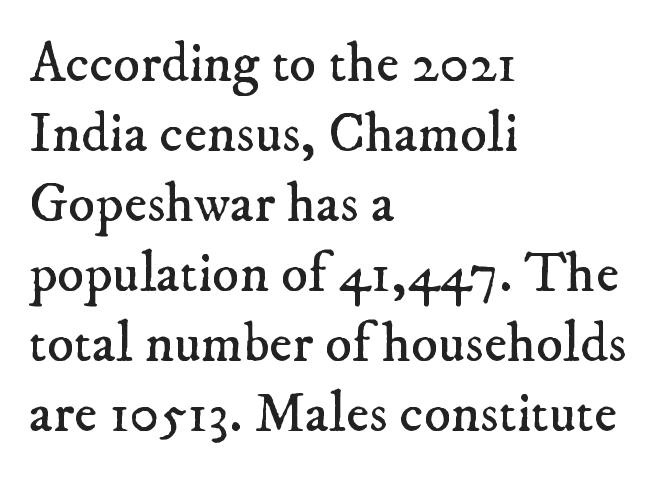
The image shows 56 px regular-weight serif type; set left-aligned, normal line spacing (1.25x), normal letter spacing, not underlined; low stroke contrast and a small x-height.
